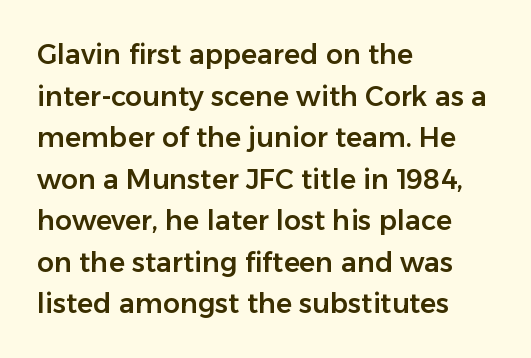
A typesetter would call this zero additional tracking. Line beginnings align vertically; line endings do not. The leading is moderate, giving the passage an even texture. No italicization has been applied; the sample stays upright. This rendering features lettering with no underline.
